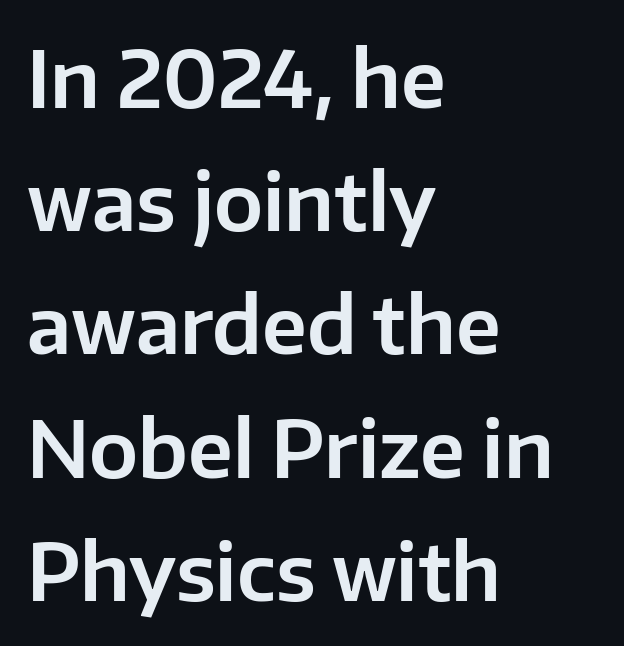
Q: Is the text italic (slanted)? A: No, it is upright.
Q: Is the typeface a serif or a sans-serif typeface? A: Sans-serif.
Q: Is the text underlined? A: No.
Q: How is the paragraph aligned? A: Left-aligned.
Q: Is the spacing between letters normal or unusually wide? A: Normal.
Q: Is the spacing between lines tight, normal or loose? A: Normal.
Q: Width (condensed, normal, or wide)? A: Normal.
Q: Stroke contrast? A: Low.
Q: x-height? A: Medium.
Q: Monospaced? A: No.
